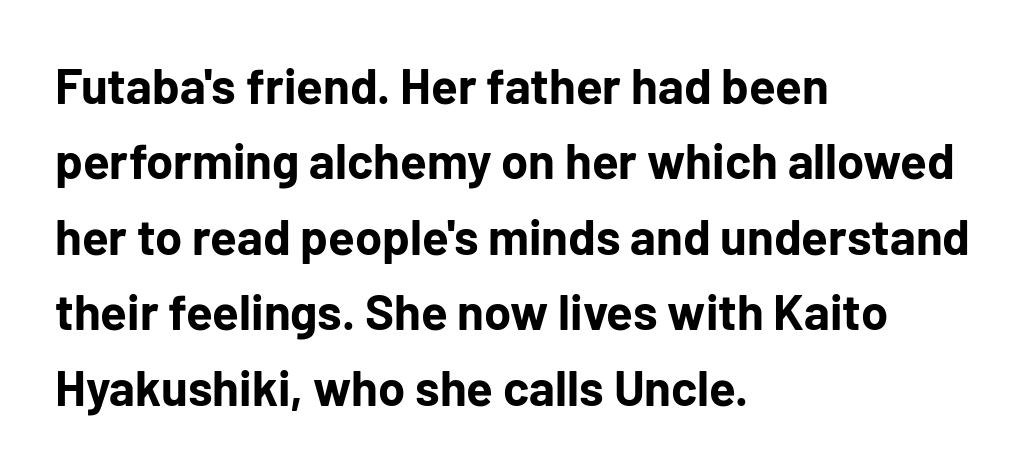
{"serif": "no", "italic": "no", "bold": "yes", "weight": "bold", "width": "normal", "stroke_contrast": "low", "x_height": "medium", "monospaced": "no", "underline": "no", "align": "left", "line_spacing": "normal", "line_spacing_ratio": 1.54, "letter_spacing": "normal", "letter_spacing_em": 0.0, "glyph_px": 49}
